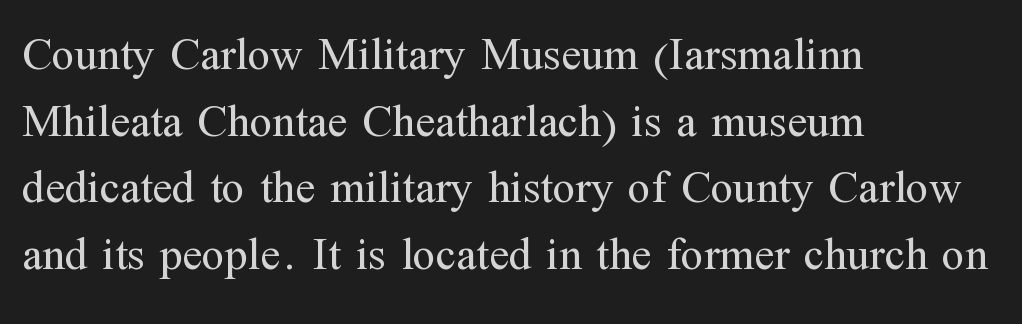
The image shows 46 px regular-weight serif type, upright; set left-aligned, normal line spacing (1.45x), normal letter spacing, not underlined; medium stroke contrast and a medium x-height.
